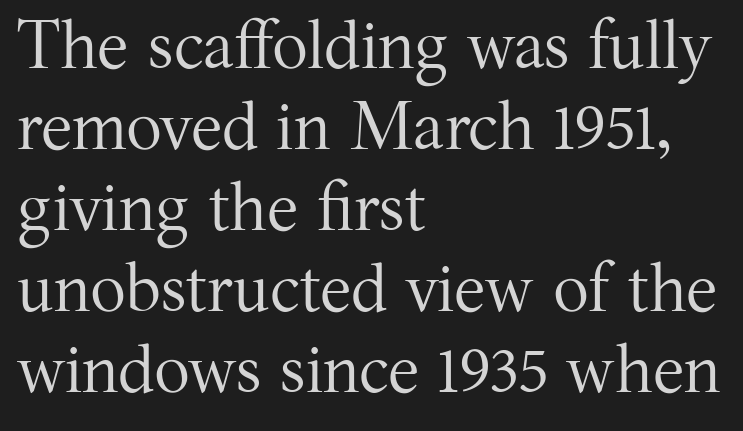
Q: Is the text bold? A: No.
Q: Is the text italic (slanted)? A: No, it is upright.
Q: Is the typeface a serif or a sans-serif typeface? A: Serif.
Q: Is the text underlined? A: No.
Q: How is the paragraph aligned? A: Left-aligned.
Q: Is the spacing between letters normal or unusually wide? A: Normal.
Q: Width (condensed, normal, or wide)? A: Normal.
Q: Stroke contrast? A: Medium.
Q: x-height? A: Medium.
Q: Monospaced? A: No.
